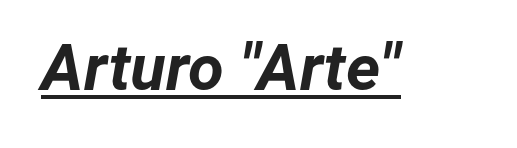
{"italic": "yes", "lean": "right", "slant_degrees": 12, "bold": "yes", "weight": "bold", "width": "normal", "stroke_contrast": "low", "x_height": "medium", "monospaced": "no", "underline": "yes", "letter_spacing": "normal", "letter_spacing_em": 0.0, "glyph_px": 65}
